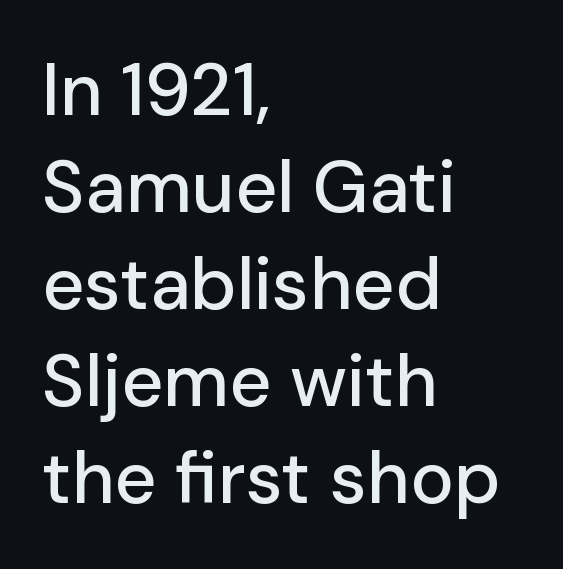
{"serif": "no", "italic": "no", "width": "normal", "stroke_contrast": "low", "x_height": "medium", "monospaced": "no", "underline": "no", "align": "left", "line_spacing": "normal", "line_spacing_ratio": 1.33, "letter_spacing": "normal", "letter_spacing_em": 0.0, "glyph_px": 73}
